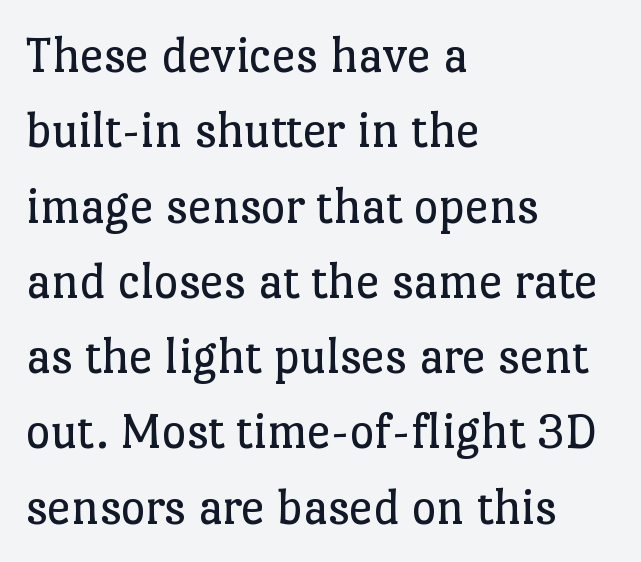
Alignment: flush left. Is this a heavy cut? Hardly; it is regular or lighter. No italicization has been applied; the sample stays upright. Each letter keeps its own natural width here, so spacing adapts to shape.
